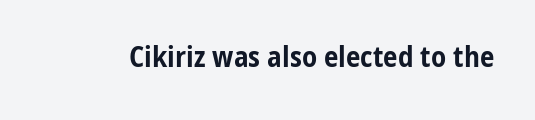
{"serif": "no", "italic": "no", "bold": "yes", "weight": "bold", "width": "condensed", "stroke_contrast": "low", "x_height": "medium", "monospaced": "no", "underline": "no", "letter_spacing": "normal", "letter_spacing_em": 0.0, "glyph_px": 29}
